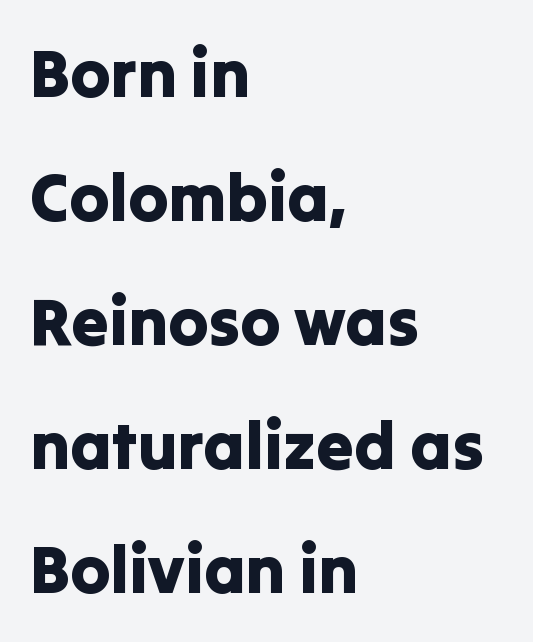
Default kerning and tracking; the words read as compact shapes. A typesetter would mark this as roman, not italic. Here the designer chose a conventional face with non-uniform glyph widths. I'd call this a sans setting — the letters go barefoot. Descender tails drop into unmarked territory. Left-aligned paragraph, ragged on the right.
